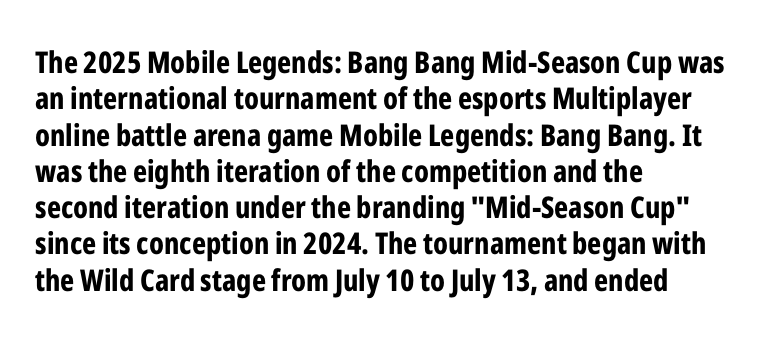
This is the regular roman posture of the typeface. The lines in this sample share a left origin and differ only in where they stop. Is this a fixed-width face? No — the glyphs have proportional, varying widths. Type style note: lacks serifs. In terms of letterspacing, this is plain default setting.
